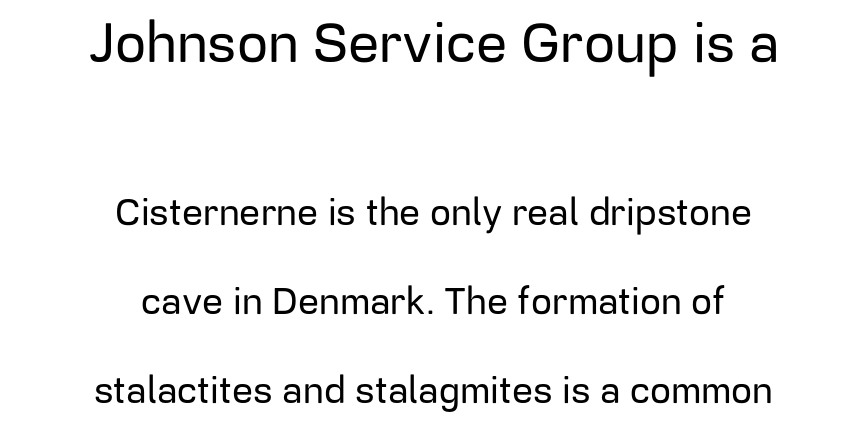
The image shows 55 px sans-serif type, upright; set centered, loose line spacing (2.41x), normal letter spacing, not underlined; the first (top) block is 1.49x larger; low stroke contrast and a medium x-height.
